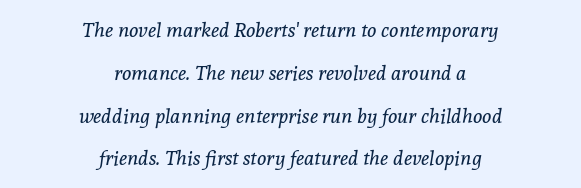
{"italic": "yes", "lean": "right", "slant_degrees": 8, "bold": "no", "underline": "no", "align": "center", "line_spacing": "loose", "line_spacing_ratio": 2.14, "letter_spacing": "normal", "letter_spacing_em": 0.0, "glyph_px": 20}
